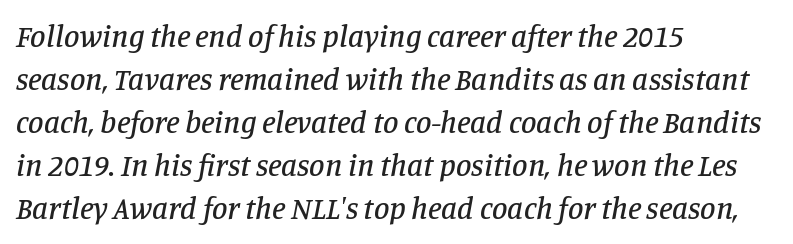
The image shows 31 px serif type, italic (leaning right); set left-aligned, normal line spacing (1.39x), normal letter spacing, not underlined; low stroke contrast and a large x-height.
